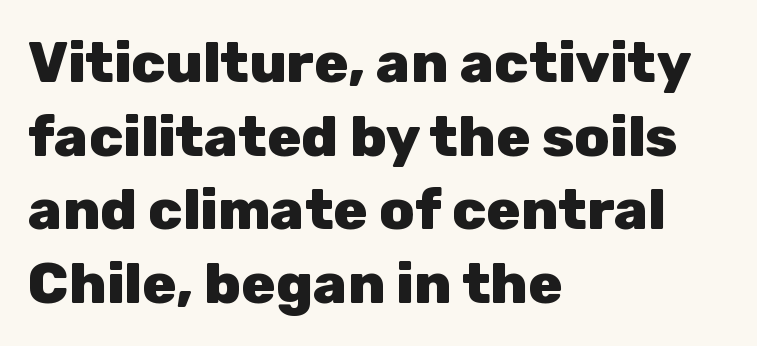
No word sits above an underline. Vertically, the passage feels balanced, rows spaced as you'd expect. Do the characters align in a grid? No, the font is proportional. A student would call this left alignment; a typographer would say flush left, rag right.
